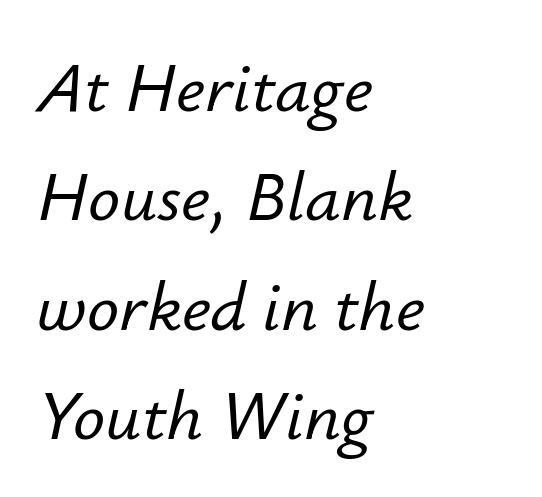
The image shows 71 px text type, italic (leaning right); set left-aligned, normal line spacing (1.54x), normal letter spacing, not underlined; low stroke contrast and a small x-height.
